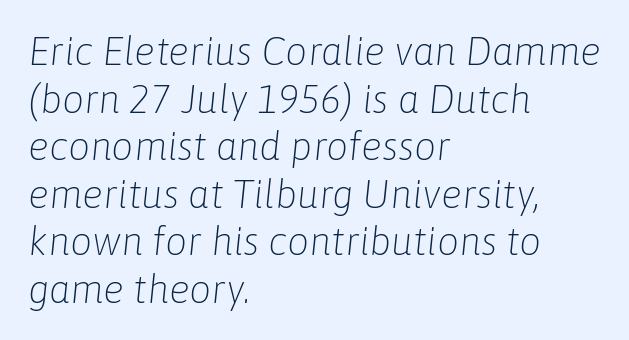
Q: Is the text bold? A: No.
Q: Is the text italic (slanted)? A: Yes, it leans right by about 6 degrees.
Q: Is the text underlined? A: No.
Q: How is the paragraph aligned? A: Left-aligned.
Q: Is the spacing between letters normal or unusually wide? A: Normal.
Q: Width (condensed, normal, or wide)? A: Normal.
Q: Stroke contrast? A: Low.
Q: x-height? A: Medium.
Q: Monospaced? A: No.
